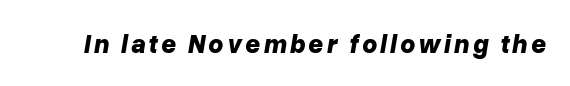
Q: Is the text bold? A: Yes.
Q: Is the text italic (slanted)? A: Yes, it leans right by about 10 degrees.
Q: Is the text underlined? A: No.
